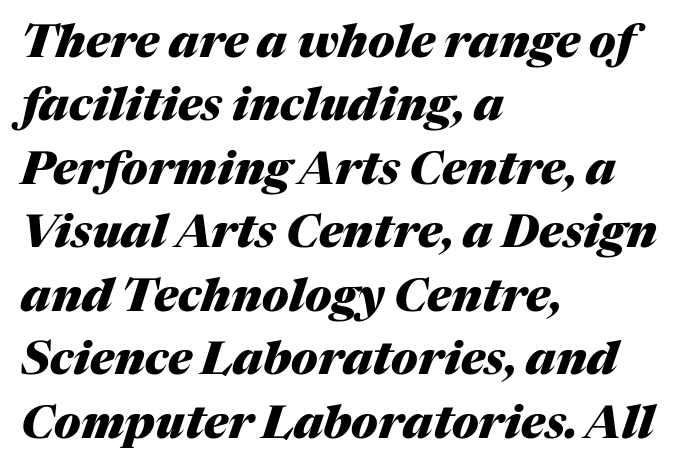
The letters advance in unequal steps, a hallmark of proportional type. Characters follow at the spacing the type designer built in. The paragraph shown leans on its left margin. It's the slanting kind of type. Heft: maximum for text — a bold. Descenders are the only things crossing below the line.
